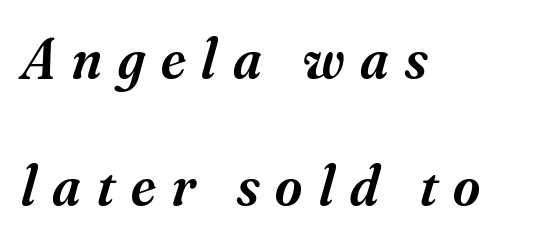
{"serif": "yes", "italic": "yes", "lean": "right", "slant_degrees": 16, "bold": "semi", "weight": "semibold", "width": "normal", "stroke_contrast": "medium", "x_height": "small", "monospaced": "no", "underline": "no", "align": "left", "line_spacing": "loose", "line_spacing_ratio": 2.19, "letter_spacing": "wide", "letter_spacing_em": 0.28, "glyph_px": 58}
